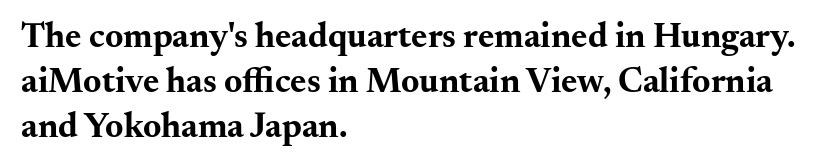
{"serif": "yes", "italic": "no", "bold": "yes", "weight": "bold", "width": "wide", "stroke_contrast": "medium", "x_height": "small", "monospaced": "no", "underline": "no", "align": "left", "line_spacing": "normal", "line_spacing_ratio": 1.28, "letter_spacing": "normal", "letter_spacing_em": 0.0, "glyph_px": 35}
